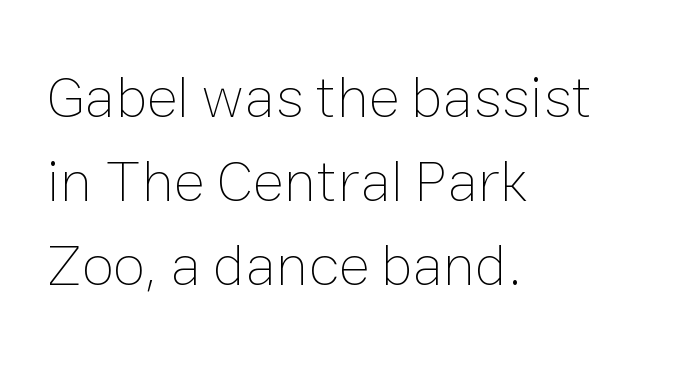
The image shows 59 px thin type, upright; set left-aligned, normal line spacing (1.42x), normal letter spacing, not underlined; low stroke contrast and a medium x-height.
